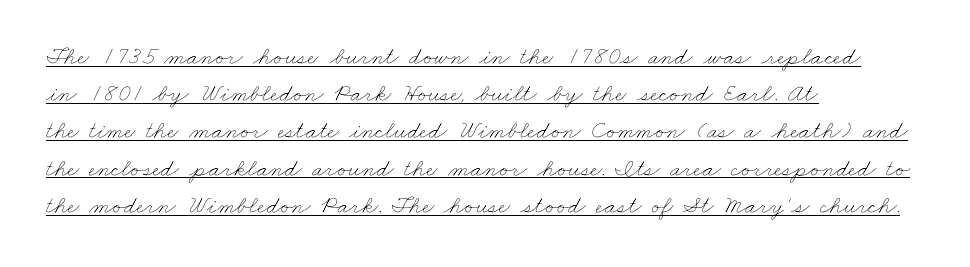
The passage shown is underscored from start to finish. A normal amount of white space separates one row of letters from the next. Stroke mass is kept to a normal reading level or below. How are the letters spaced? Ordinarily, with no added tracking.
